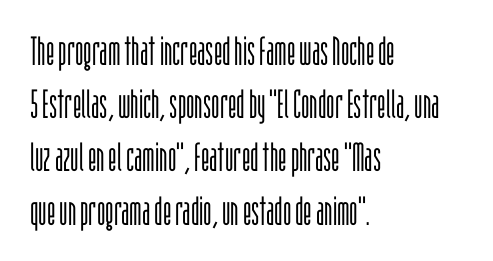
In terms of letterspacing, this is plain default setting. The letters stand straight up with perfectly vertical stems. The strip under each line holds only bare page. The letters carry no serifs — their stems end cleanly without finishing strokes.
